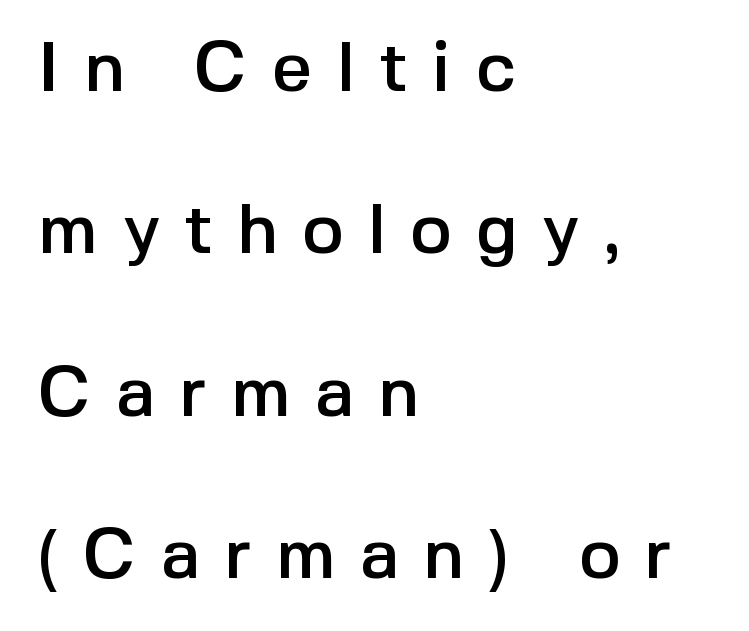
How would I describe the line gaps? Wide and relaxed. The passage shown is typeset with a sans-serif family. Students, note that the glyphs here are deliberately spaced far apart. The baseline area is clear. Notice how the stems are strictly vertical — no italics here.
